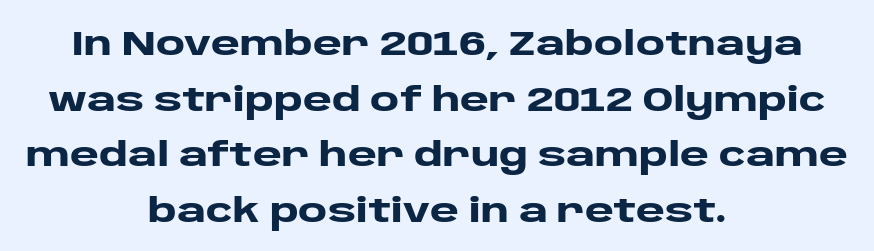
The image shows 35 px heavy, wide sans-serif type, upright; set centered, normal line spacing (1.59x), normal letter spacing, not underlined; low stroke contrast and a large x-height.
